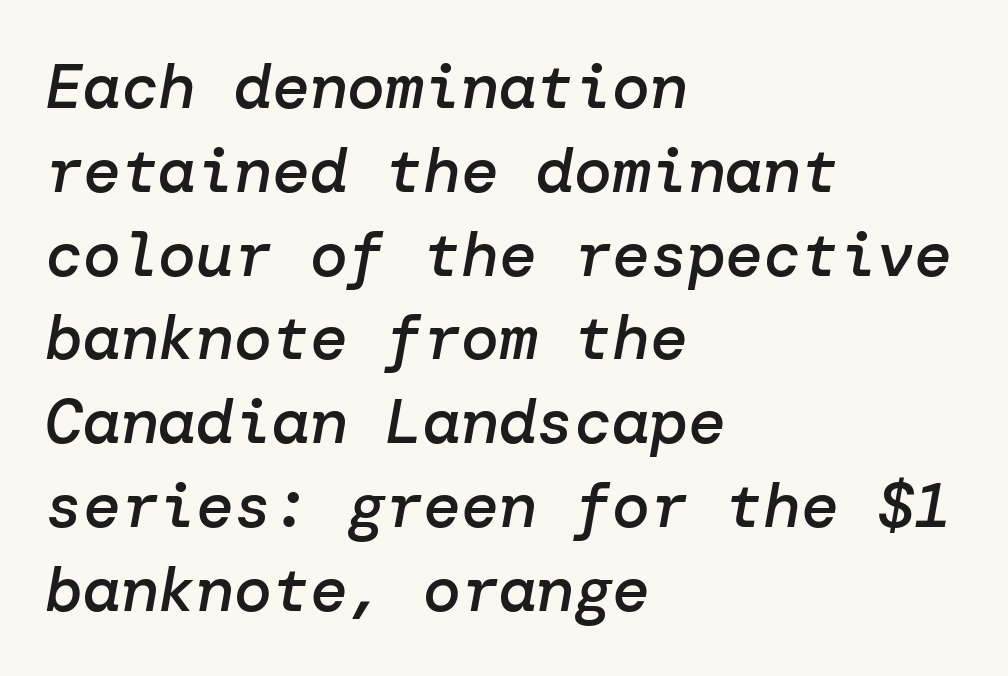
{"italic": "yes", "lean": "right", "slant_degrees": 10, "bold": "semi", "weight": "semibold", "width": "normal", "stroke_contrast": "low", "x_height": "medium", "underline": "no", "align": "left", "line_spacing": "normal", "line_spacing_ratio": 1.33, "letter_spacing": "normal", "letter_spacing_em": 0.0, "glyph_px": 63}
